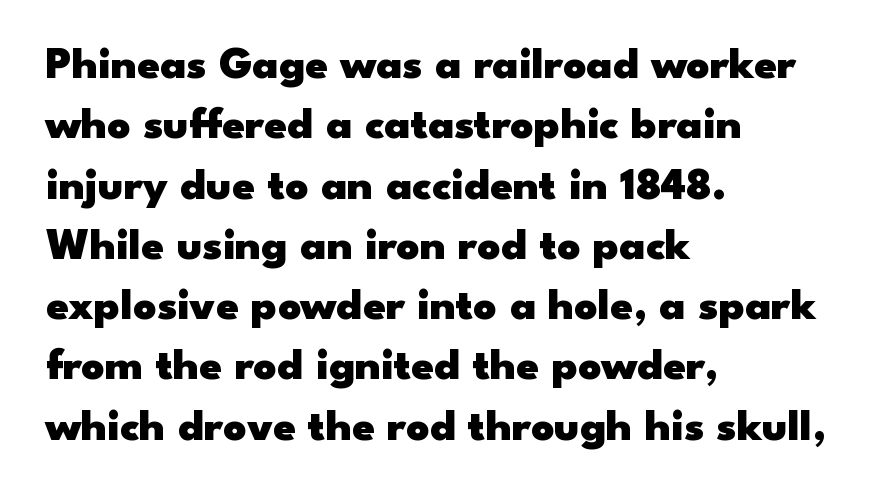
{"serif": "no", "italic": "no", "bold": "yes", "weight": "heavy", "width": "wide", "stroke_contrast": "low", "x_height": "small", "monospaced": "no", "underline": "no", "align": "left", "line_spacing": "normal", "line_spacing_ratio": 1.34, "letter_spacing": "normal", "letter_spacing_em": 0.0, "glyph_px": 45}
